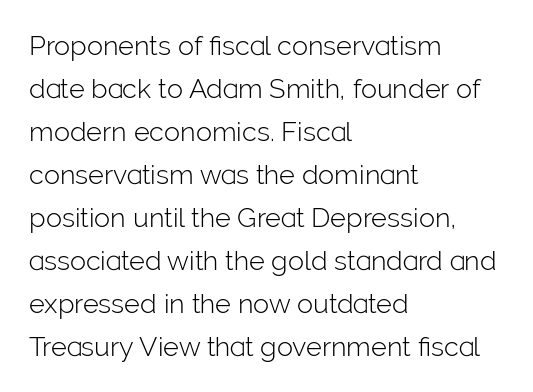
The image shows 27 px text type, upright; set left-aligned, normal line spacing (1.59x), normal letter spacing, not underlined.
